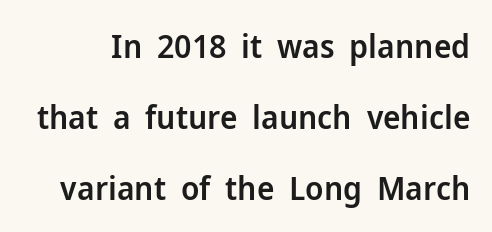
Nope, not italic — everything's standing straight. The tracking reads as untouched default to a designer's eye. A typesetter would call this proportional, since set widths differ per character. No word sits above an underline.
